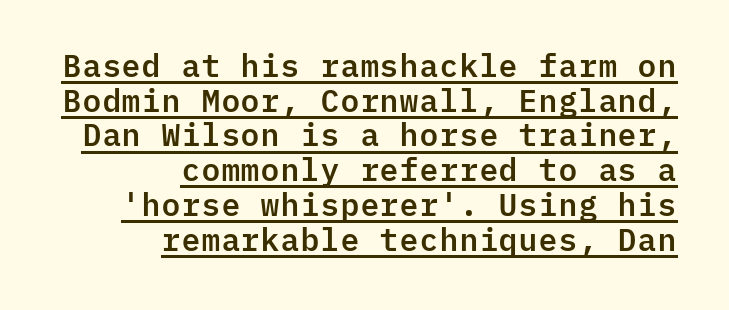
The image shows 31 px sans-serif type, upright, monospaced; set right-aligned, tight line spacing (1.12x), normal letter spacing, underlined; low stroke contrast and a medium x-height.
